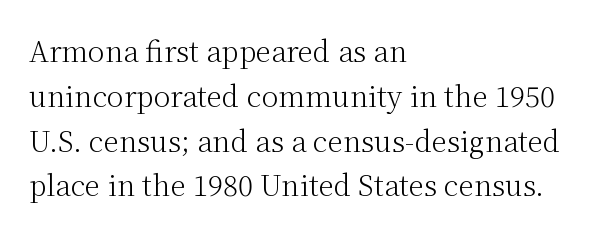
Summary of vertical rhythm: regular, with standard interline spacing. A quiet, ordinary-to-light weight characterises the typeface. What kind of face is this? One with serifs. The paragraph shown leans on its left margin.
